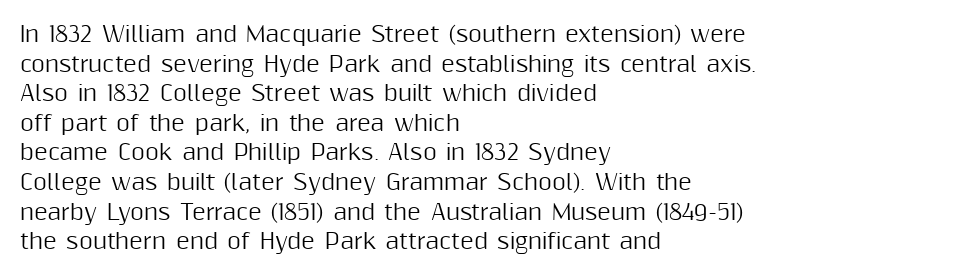
{"italic": "no", "underline": "no", "align": "left", "line_spacing": "normal", "line_spacing_ratio": 1.41, "letter_spacing": "normal", "letter_spacing_em": 0.0, "glyph_px": 21}
